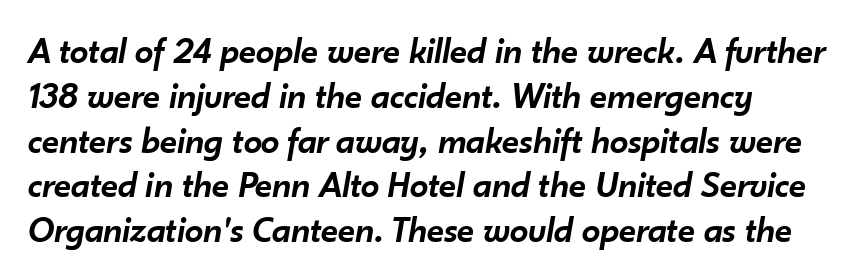
Emphasis by weight is partial: semibold. Spacing between characters is what you'd get straight out of the box. The zone under the glyphs is completely vacant. An italicized treatment has been applied to the whole sample. Looks like regular typesetting: each glyph gets only the width it needs.
